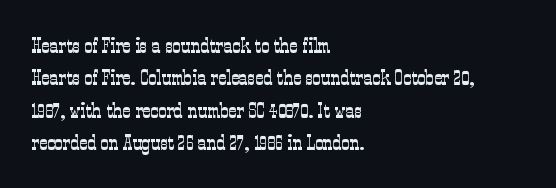
The image shows 22 px text type, upright; set left-aligned, normal line spacing (1.47x), normal letter spacing, not underlined.
